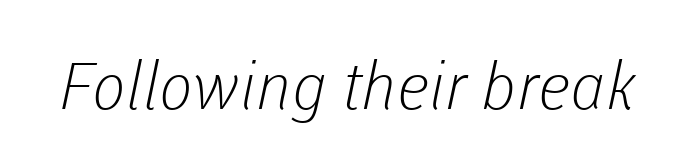
{"serif": "no", "bold": "no", "weight": "light", "width": "normal", "stroke_contrast": "low", "x_height": "medium", "monospaced": "no", "underline": "no", "letter_spacing": "normal", "letter_spacing_em": 0.0, "glyph_px": 65}
